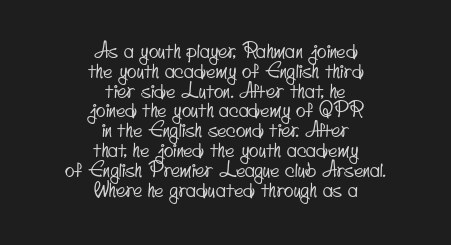
Q: Is the text underlined? A: No.
Q: How is the paragraph aligned? A: Centered.
Q: Is the spacing between letters normal or unusually wide? A: Normal.
Q: Is the spacing between lines tight, normal or loose? A: Tight.
